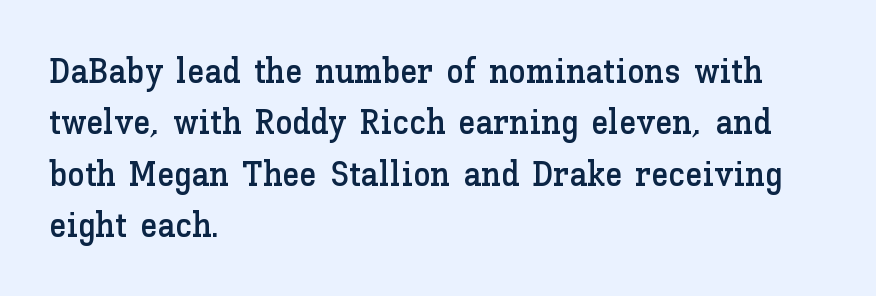
The image shows 35 px text type, upright; set left-aligned, normal line spacing (1.47x), normal letter spacing, not underlined; low stroke contrast and a medium x-height.
